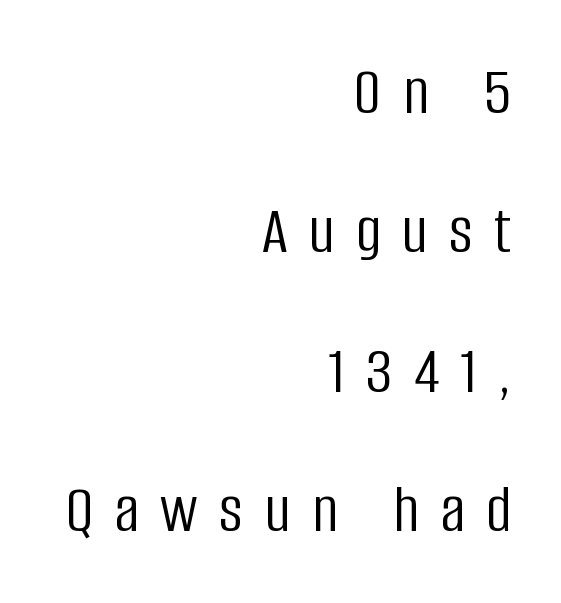
When letters stand straight like this, we call the style roman or upright. The face used here is a sans, in the tradition of grotesques and geometrics. Note the varied advance widths — an 'i' is clearly narrower than an 'm'. The string is rendered with underlining switched off. Regarding leading, the lines here are spaced well apart. Weight: in the light-to-regular range.
